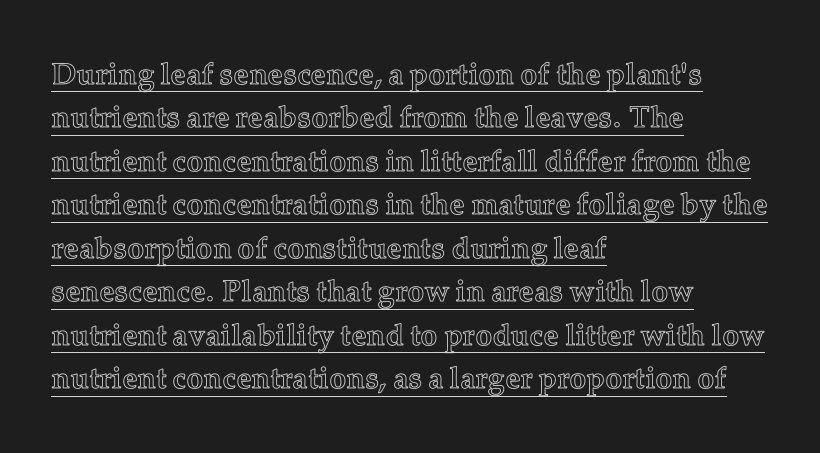
The image shows 30 px text type, upright; set left-aligned, normal line spacing (1.45x), normal letter spacing, underlined; a medium x-height.
